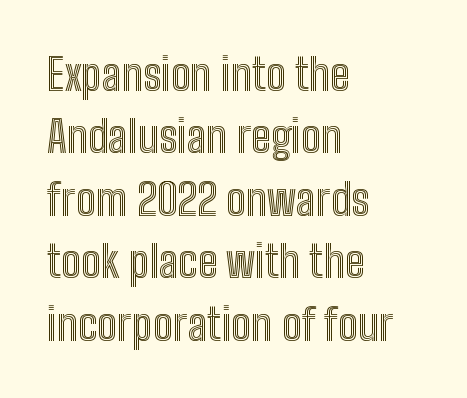
The image shows 44 px condensed type, upright; set left-aligned, normal line spacing (1.42x), normal letter spacing, not underlined; a medium x-height.
